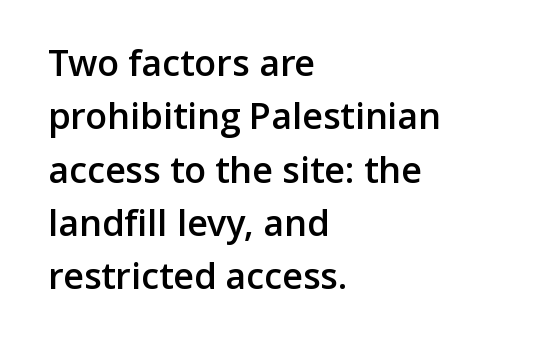
I'd describe the lettering as semibold — firm but not a full bold. If you drew a line through each stem, it would be perfectly vertical. The letters sit at their default tracking, neither squeezed nor spread. Honestly, there is no underline to notice here at all.
